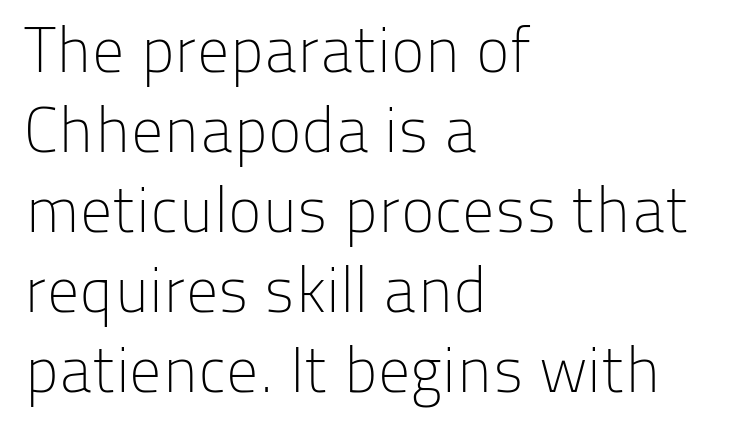
The image shows 64 px light sans-serif type, upright; set left-aligned, normal line spacing (1.25x), normal letter spacing, not underlined; low stroke contrast and a medium x-height.
